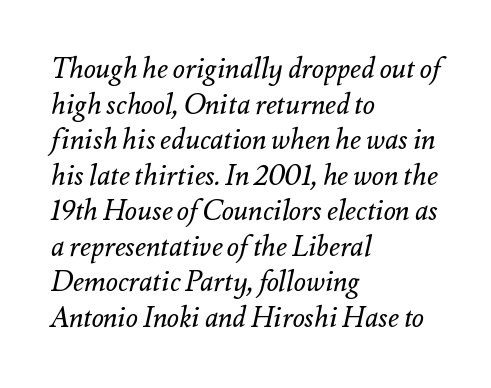
Q: Is the text bold? A: No.
Q: Is the text italic (slanted)? A: Yes, it leans right by about 12 degrees.
Q: Is the text underlined? A: No.
Q: How is the paragraph aligned? A: Left-aligned.
Q: Is the spacing between letters normal or unusually wide? A: Normal.
Q: Is the spacing between lines tight, normal or loose? A: Normal.
Q: Width (condensed, normal, or wide)? A: Normal.
Q: Stroke contrast? A: Medium.
Q: x-height? A: Small.
Q: Monospaced? A: No.
